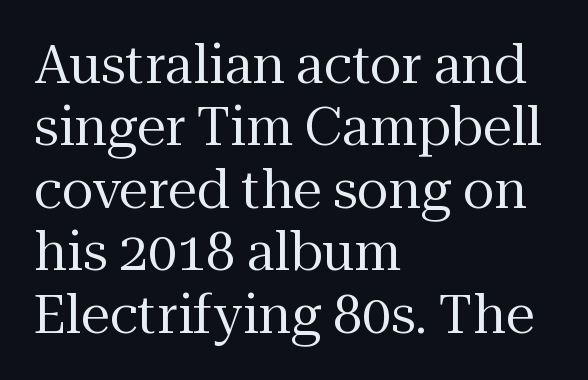
Q: Is the text bold? A: No.
Q: Is the text italic (slanted)? A: No, it is upright.
Q: Is the typeface a serif or a sans-serif typeface? A: Serif.
Q: Is the text underlined? A: No.
Q: How is the paragraph aligned? A: Left-aligned.
Q: Is the spacing between letters normal or unusually wide? A: Normal.
Q: Width (condensed, normal, or wide)? A: Normal.
Q: Stroke contrast? A: Medium.
Q: x-height? A: Medium.
Q: Monospaced? A: No.
